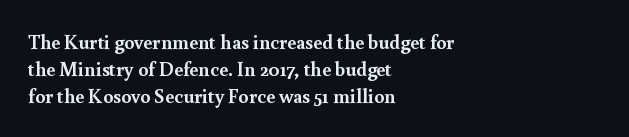
Q: Is the text bold? A: Yes.
Q: Is the text italic (slanted)? A: No, it is upright.
Q: Is the text underlined? A: No.
Q: How is the paragraph aligned? A: Left-aligned.
Q: Is the spacing between letters normal or unusually wide? A: Normal.
Q: Is the spacing between lines tight, normal or loose? A: Normal.
